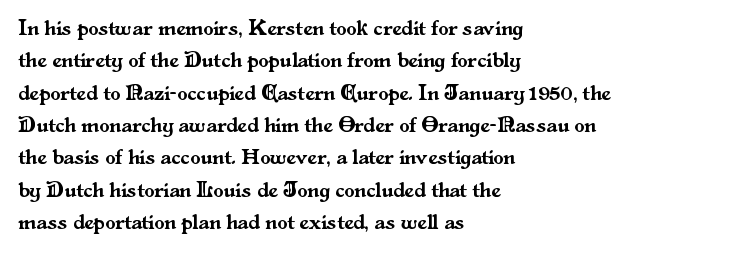
Glyph-to-glyph distance matches everyday printed text. Upright lettering throughout. Notice how descenders clear the ascenders below comfortably — that's standard leading. The strip under each line holds only bare page. Layout note: lines flush left.
